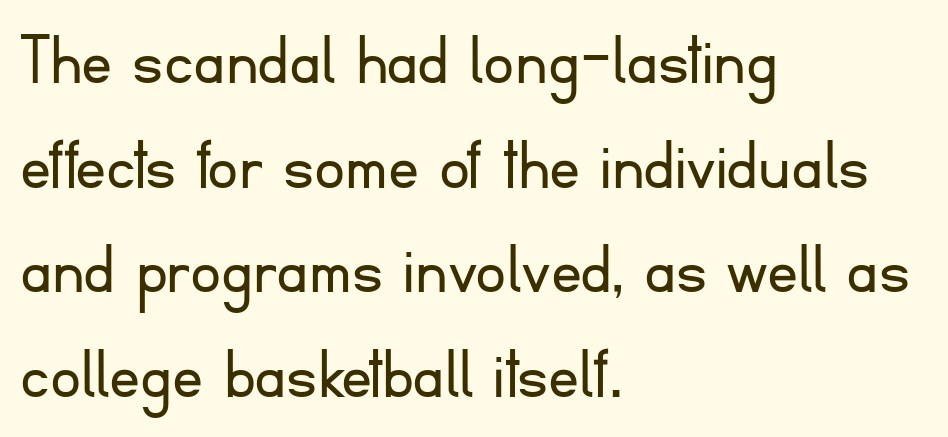
The image shows 77 px light sans-serif type, upright; set left-aligned, normal line spacing (1.36x), normal letter spacing, not underlined; low stroke contrast and a small x-height.
